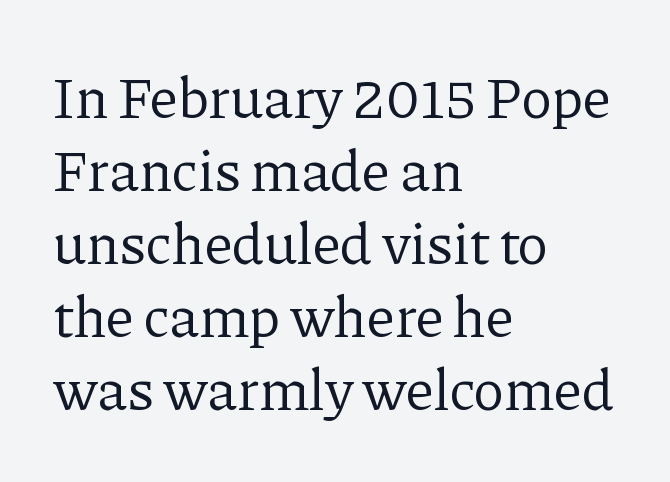
Q: Is the text bold? A: No.
Q: Is the text italic (slanted)? A: No, it is upright.
Q: Is the typeface a serif or a sans-serif typeface? A: Serif.
Q: Is the text underlined? A: No.
Q: How is the paragraph aligned? A: Left-aligned.
Q: Is the spacing between letters normal or unusually wide? A: Normal.
Q: Is the spacing between lines tight, normal or loose? A: Normal.
Q: Width (condensed, normal, or wide)? A: Normal.
Q: Stroke contrast? A: Low.
Q: x-height? A: Medium.
Q: Monospaced? A: No.
